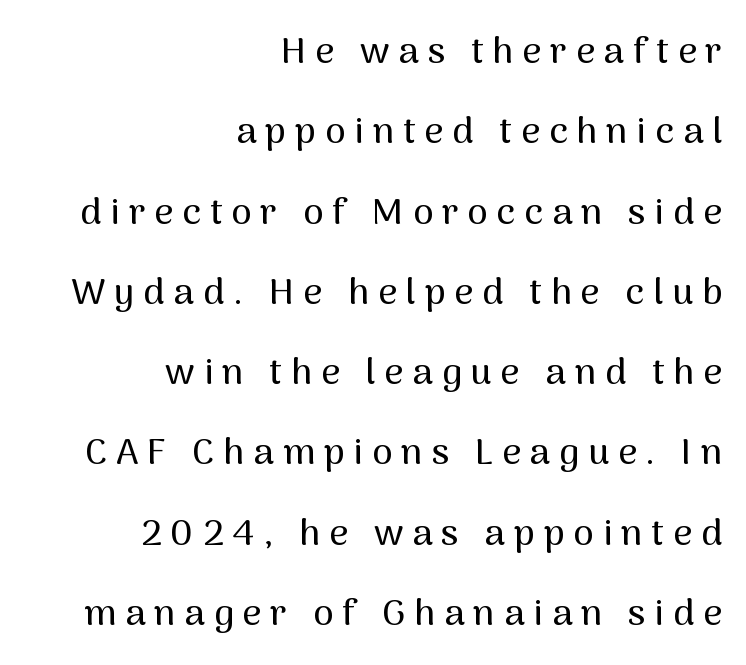
{"serif": "no", "italic": "no", "width": "normal", "stroke_contrast": "medium", "x_height": "medium", "monospaced": "no", "underline": "no", "align": "right", "line_spacing": "loose", "line_spacing_ratio": 2.17, "letter_spacing": "wide", "letter_spacing_em": 0.24, "glyph_px": 37}
